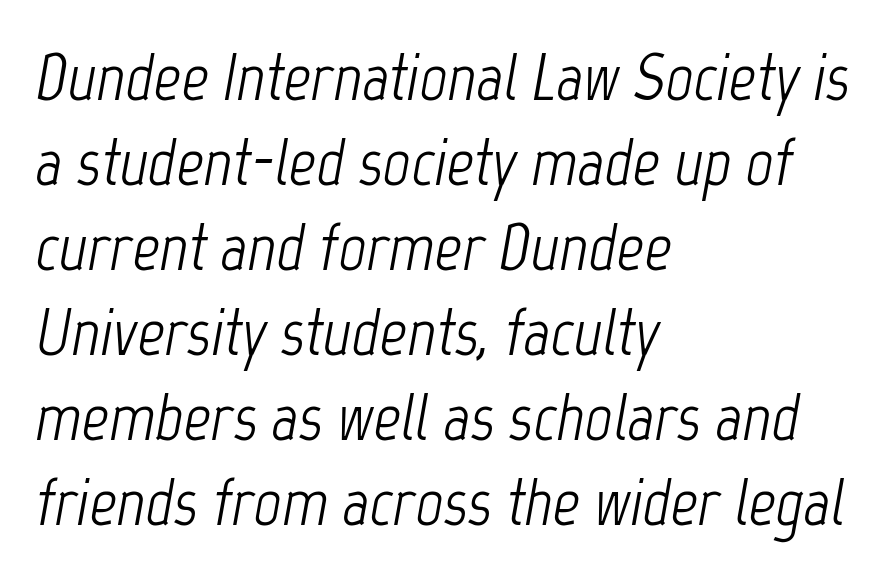
Beneath every word, the page is bare. Think standard paragraph weight, or any step lighter than that. Observe the lean: these are italic letterforms. Note the varied advance widths — an 'i' is clearly narrower than an 'm'. If you measured baseline to baseline, you'd find a middling distance. Compared with a centered layout, this one pins lines to the left instead.
